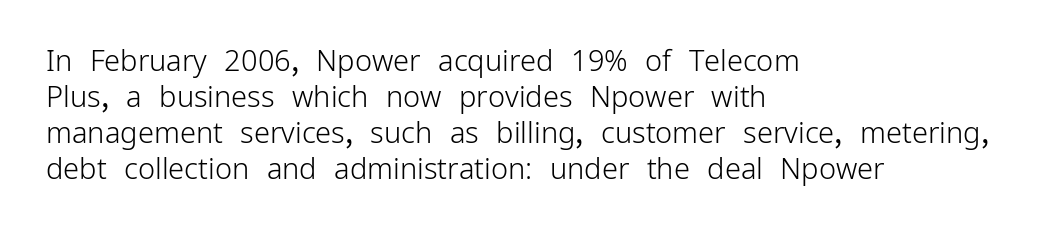
The image shows 29 px light sans-serif type, upright; set left-aligned, line spacing 1.24x, normal letter spacing, not underlined; low stroke contrast and a medium x-height.
